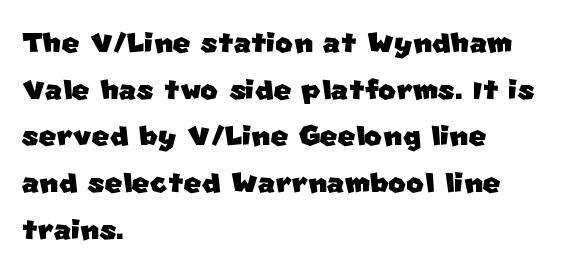
Q: Is the typeface a serif or a sans-serif typeface? A: Sans-serif.
Q: Is the text underlined? A: No.
Q: How is the paragraph aligned? A: Left-aligned.
Q: Is the spacing between letters normal or unusually wide? A: Normal.
Q: Width (condensed, normal, or wide)? A: Normal.
Q: Stroke contrast? A: Low.
Q: x-height? A: Large.
Q: Monospaced? A: No.
